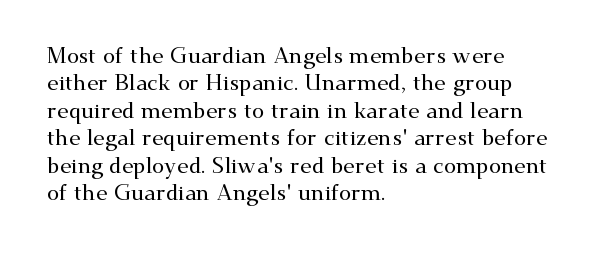
The image shows 22 px text type, upright; set left-aligned, normal line spacing (1.25x), normal letter spacing, not underlined.
